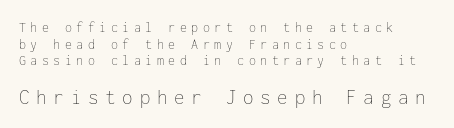
The image shows 21 px text type, upright; set left-aligned, line spacing 1.18x, unusually wide letter spacing (+0.32 em), not underlined; the second (bottom) block is 1.5x larger.
